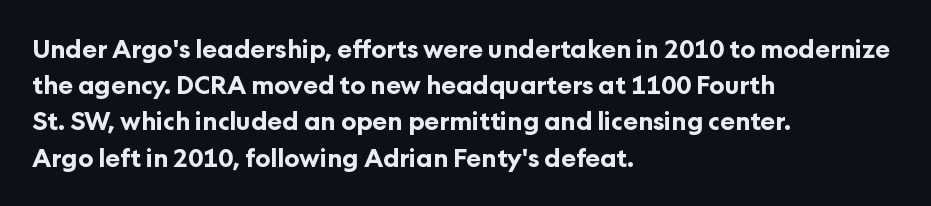
{"italic": "no", "bold": "yes", "underline": "no", "align": "left", "line_spacing": "normal", "line_spacing_ratio": 1.45, "letter_spacing": "normal", "letter_spacing_em": 0.0, "glyph_px": 25}
